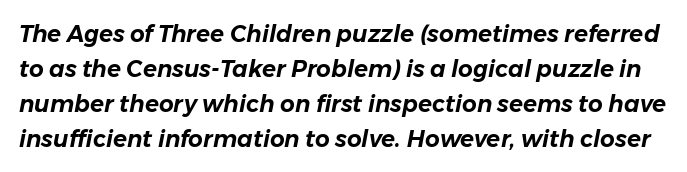
The face used here has a pronounced slope to its letters. Only glyphs here, with clear space below each row. The letterforms sit shoulder to shoulder at normal distance. The rendering uses a moderate line-height, typical for paragraphs.
